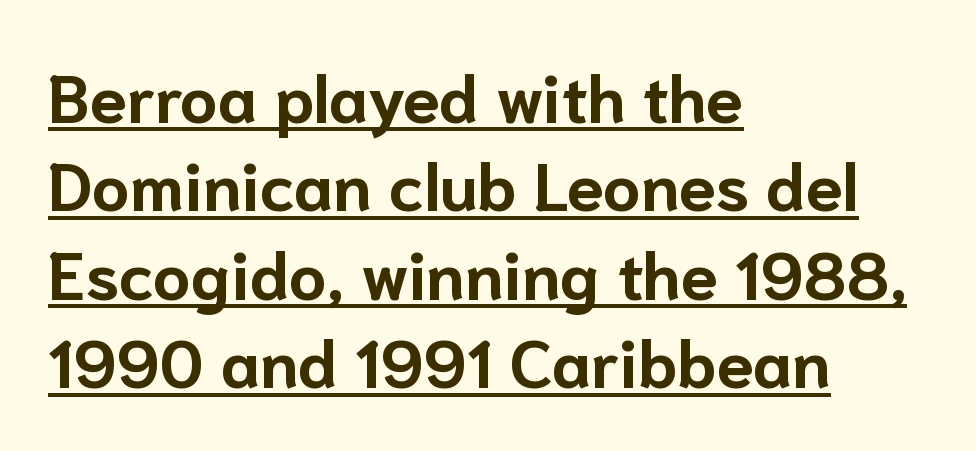
{"serif": "no", "italic": "no", "bold": "yes", "weight": "bold", "width": "normal", "stroke_contrast": "low", "x_height": "medium", "monospaced": "no", "underline": "yes", "align": "left", "line_spacing": "normal", "line_spacing_ratio": 1.32, "letter_spacing": "normal", "letter_spacing_em": 0.0, "glyph_px": 67}
